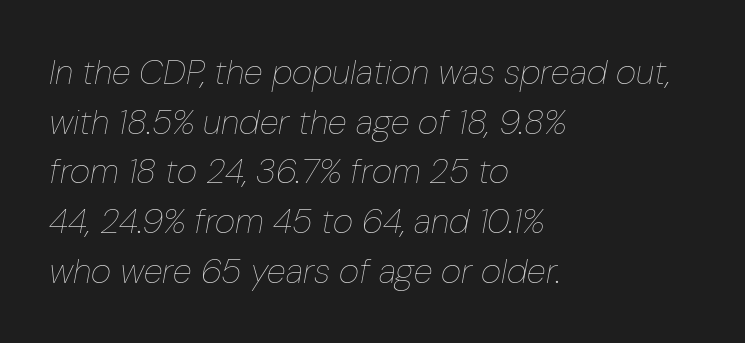
These lines keep a tight, regular rhythm from letter to letter. The typeface has the unassuming heft of standard copy or less. The glyphs are unaccompanied by any horizontal stroke below them. Does the copy run flush right? No — it runs flush left. Baseline-to-baseline distance is the conventional proportion of letter height.
